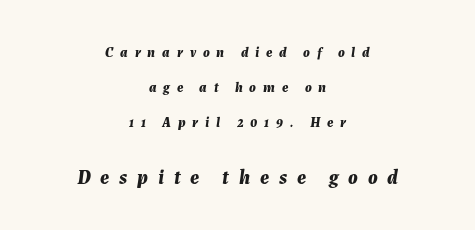
The image shows 20 px bold type, italic (leaning right); set centered, loose line spacing (2.49x), unusually wide letter spacing (+0.49 em), not underlined; the second (bottom) block is 1.43x larger.
